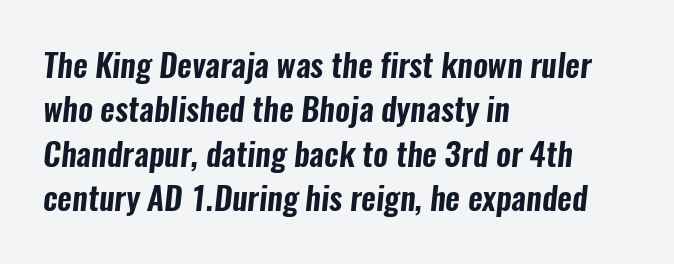
{"serif": "no", "width": "condensed", "stroke_contrast": "low", "x_height": "medium", "monospaced": "no", "underline": "no", "align": "left", "line_spacing": "normal", "line_spacing_ratio": 1.39, "letter_spacing": "normal", "letter_spacing_em": 0.0, "glyph_px": 32}
